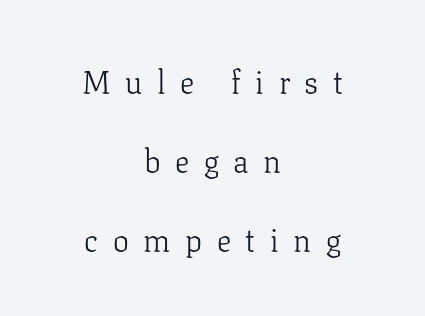
The image shows 32 px light serif type, upright; set centered, loose line spacing (2.47x), unusually wide letter spacing (+0.46 em), not underlined; low stroke contrast and a medium x-height.
